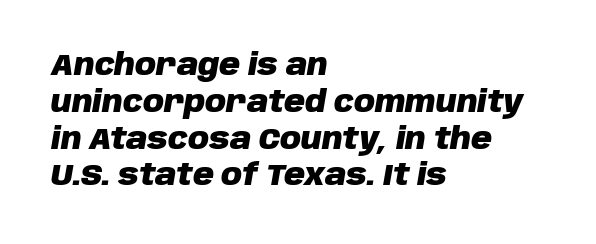
The gaps between neighbouring characters are ordinary and unremarkable. This rendering features lettering with no underline. Successive baselines arrive at the customary interval. The characters look thick and weighty, a clear bold. Here the designer chose a conventional face with non-uniform glyph widths.
